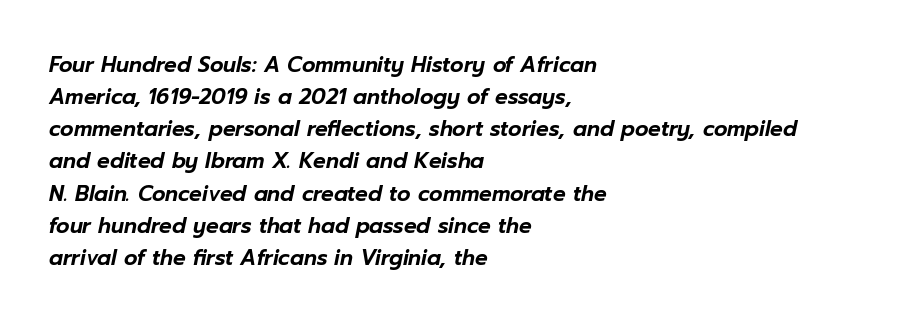
Q: Is the text italic (slanted)? A: Yes, it leans right by about 12 degrees.
Q: Is the text underlined? A: No.
Q: How is the paragraph aligned? A: Left-aligned.
Q: Is the spacing between letters normal or unusually wide? A: Normal.
Q: Is the spacing between lines tight, normal or loose? A: Normal.
